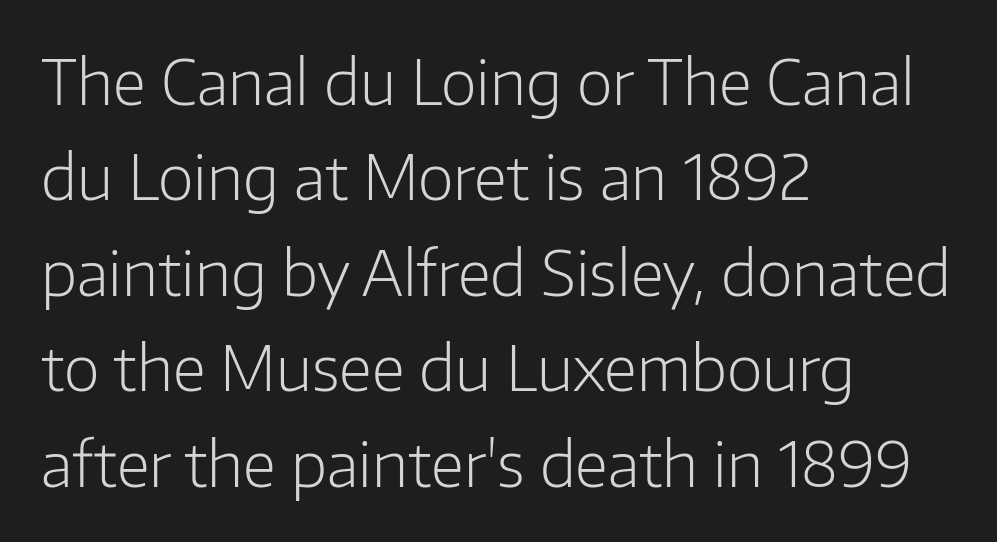
{"serif": "no", "italic": "no", "bold": "no", "weight": "light", "width": "normal", "stroke_contrast": "low", "x_height": "medium", "monospaced": "no", "underline": "no", "align": "left", "line_spacing": "normal", "line_spacing_ratio": 1.54, "letter_spacing": "normal", "letter_spacing_em": 0.0, "glyph_px": 62}
